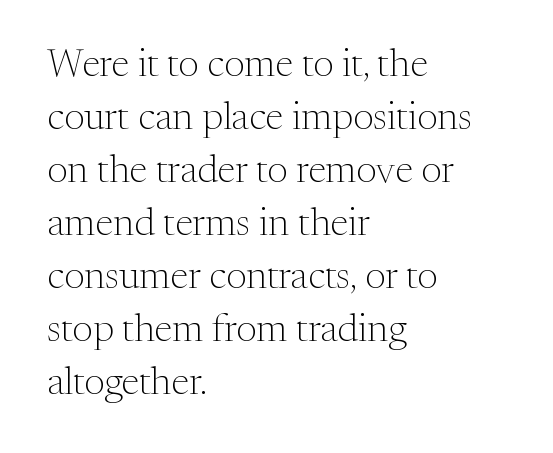
{"serif": "yes", "italic": "no", "bold": "no", "weight": "light", "width": "normal", "stroke_contrast": "medium", "x_height": "medium", "monospaced": "no", "underline": "no", "align": "left", "line_spacing": "normal", "line_spacing_ratio": 1.36, "letter_spacing": "normal", "letter_spacing_em": 0.0, "glyph_px": 39}
